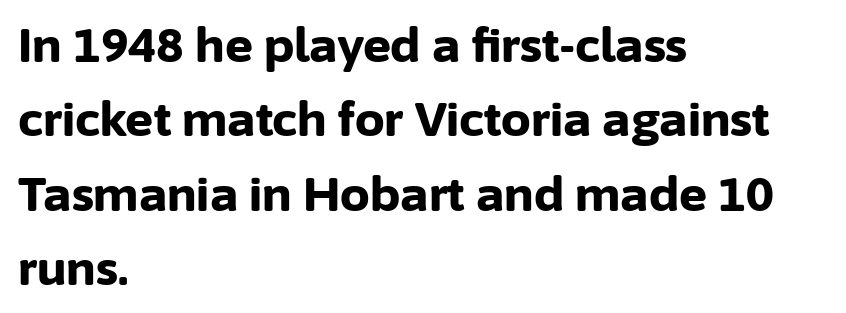
Q: Is the text bold? A: Yes.
Q: Is the text italic (slanted)? A: No, it is upright.
Q: Is the typeface a serif or a sans-serif typeface? A: Sans-serif.
Q: Is the text underlined? A: No.
Q: How is the paragraph aligned? A: Left-aligned.
Q: Is the spacing between letters normal or unusually wide? A: Normal.
Q: Is the spacing between lines tight, normal or loose? A: Normal.
Q: Width (condensed, normal, or wide)? A: Normal.
Q: Stroke contrast? A: Low.
Q: x-height? A: Medium.
Q: Monospaced? A: No.
